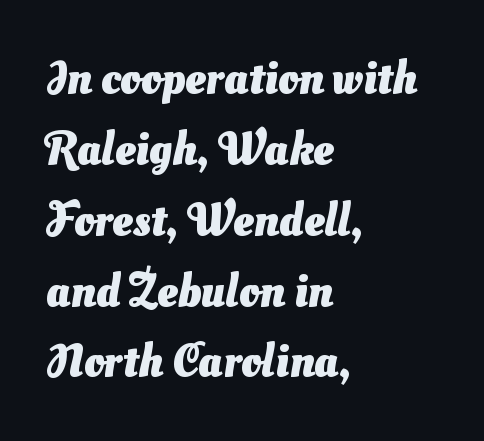
Q: Is the text bold? A: Yes.
Q: Is the typeface a serif or a sans-serif typeface? A: Sans-serif.
Q: Is the text underlined? A: No.
Q: How is the paragraph aligned? A: Left-aligned.
Q: Is the spacing between letters normal or unusually wide? A: Normal.
Q: Is the spacing between lines tight, normal or loose? A: Normal.
Q: Width (condensed, normal, or wide)? A: Normal.
Q: Stroke contrast? A: Medium.
Q: x-height? A: Small.
Q: Monospaced? A: No.
